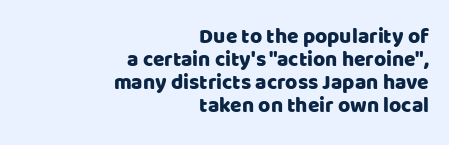
Honestly, there is no underline to notice here at all. Compared with a flush-left layout, this one pins lines to the opposite, right side. Successive baselines arrive quickly, one right under another. This rendering leaves character spacing at its baseline value.
